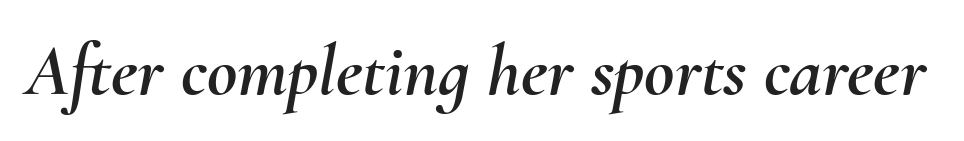
The image shows 74 px text type, italic (leaning right); set normal letter spacing, not underlined; medium stroke contrast and a small x-height.
